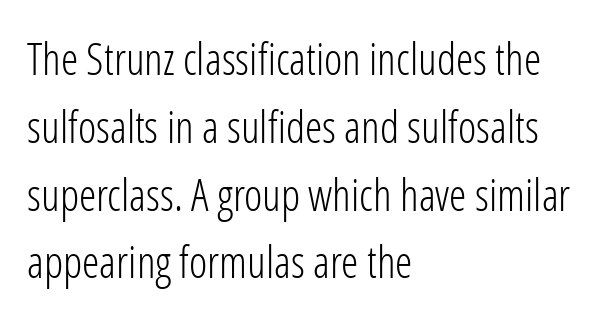
The image shows 44 px light, condensed sans-serif type, upright; set left-aligned, normal line spacing (1.54x), normal letter spacing, not underlined; low stroke contrast and a medium x-height.
